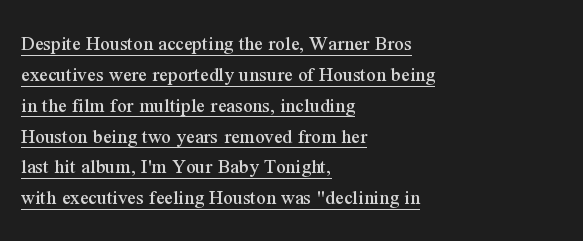
Compared with a centered layout, this one pins lines to the left instead. The type sits square on the baseline with zero lean. This block has exactly the height ordinary leading produces. Somebody hit Ctrl+U on this one — the words are underlined.
